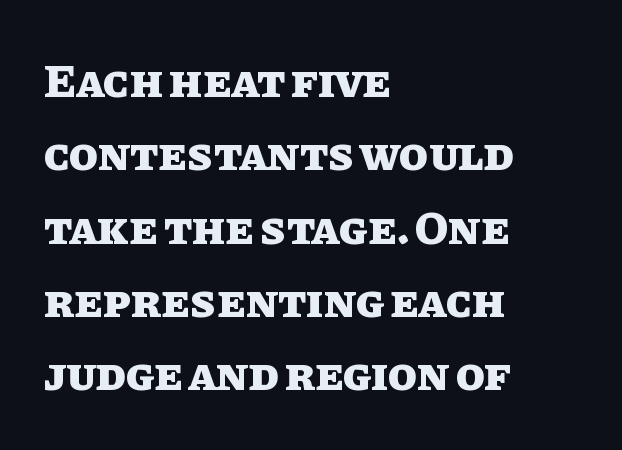
{"italic": "no", "bold": "yes", "weight": "heavy", "width": "normal", "stroke_contrast": "low", "x_height": "large", "monospaced": "no", "underline": "no", "align": "left", "line_spacing": "normal", "line_spacing_ratio": 1.56, "letter_spacing": "normal", "letter_spacing_em": 0.0, "glyph_px": 47}
